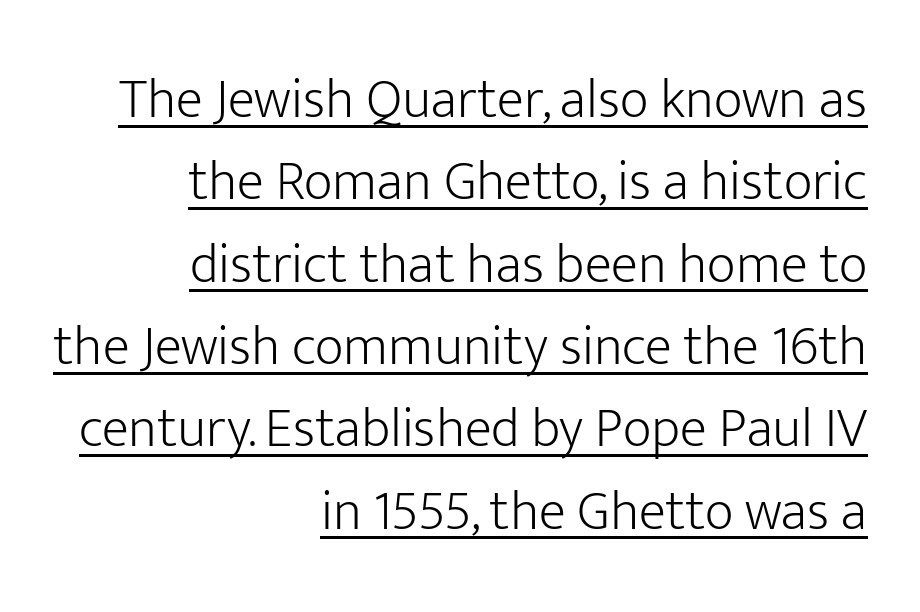
Grotesque or geometric, the face here clearly has no serifs. Right-aligned paragraph, ragged on the left. Compared with undecorated copy, this sample adds a rule below the words. No extra ink here — the face is not bold.
